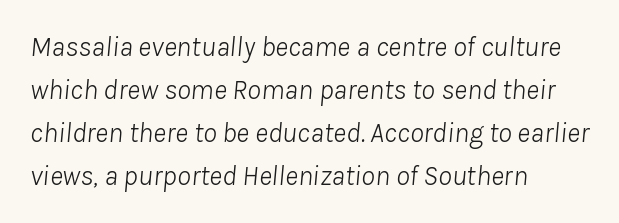
{"italic": "yes", "lean": "right", "slant_degrees": 8, "bold": "no", "weight": "light", "width": "normal", "stroke_contrast": "low", "x_height": "medium", "monospaced": "no", "underline": "no", "align": "left", "line_spacing": "normal", "line_spacing_ratio": 1.53, "letter_spacing": "normal", "letter_spacing_em": 0.0, "glyph_px": 28}
